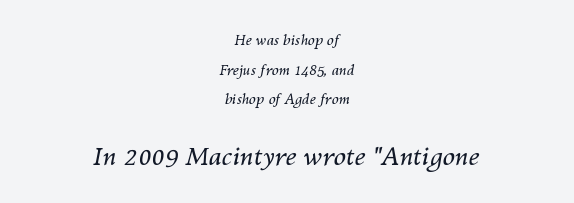
Nobody drew a line under any word here. The text carries the slant typical of an italic or oblique font. These lines keep a tight, regular rhythm from letter to letter. The letterforms sit at book weight or below.
